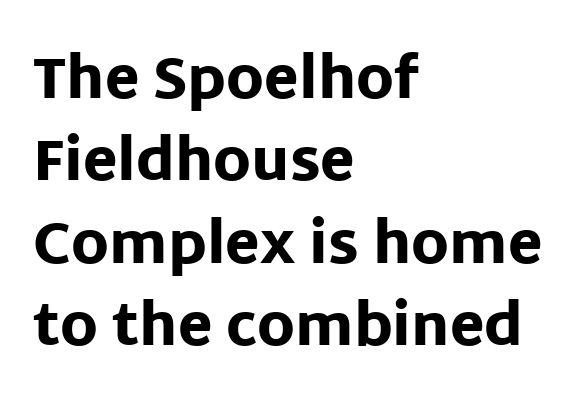
The image shows 56 px heavy sans-serif type, upright; set left-aligned, normal line spacing (1.47x), normal letter spacing, not underlined; low stroke contrast and a large x-height.
